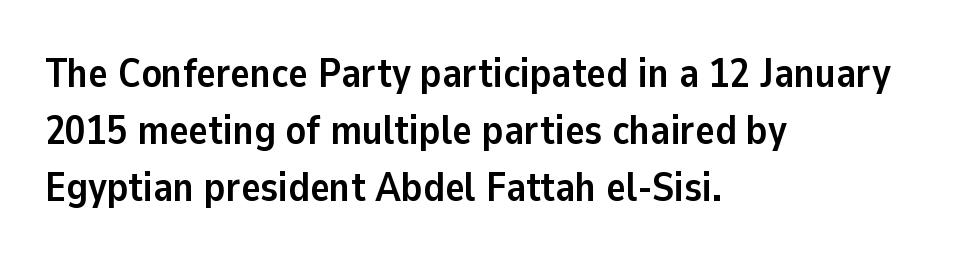
Q: Is the text bold? A: Yes.
Q: Is the text italic (slanted)? A: No, it is upright.
Q: Is the typeface a serif or a sans-serif typeface? A: Sans-serif.
Q: Is the text underlined? A: No.
Q: How is the paragraph aligned? A: Left-aligned.
Q: Is the spacing between letters normal or unusually wide? A: Normal.
Q: Is the spacing between lines tight, normal or loose? A: Normal.
Q: Width (condensed, normal, or wide)? A: Normal.
Q: Stroke contrast? A: Low.
Q: x-height? A: Medium.
Q: Monospaced? A: No.
